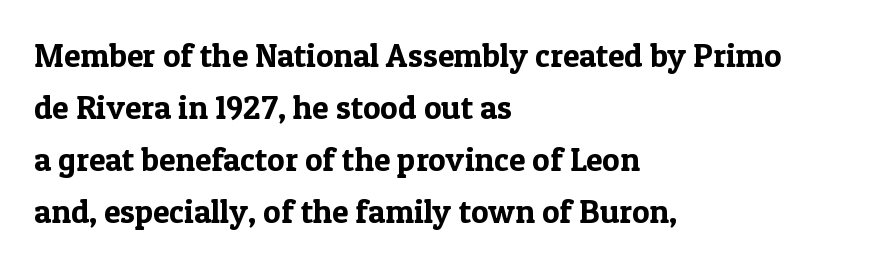
Serifs: yes, visible at the terminals of the letterforms. All the whitespace from short lines collects on the right. The baseline area is clear. Tracking value appears to be zero — textbook default spacing. Nope, not italic — everything's standing straight. Proportional: the letters do not fall into vertical columns.
